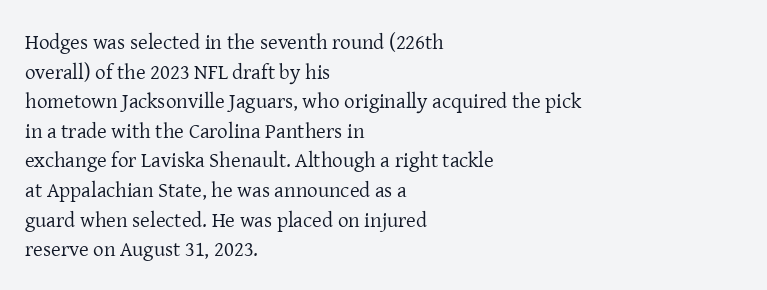
The image shows 21 px text type, upright; set left-aligned, normal line spacing (1.41x), normal letter spacing, not underlined.
